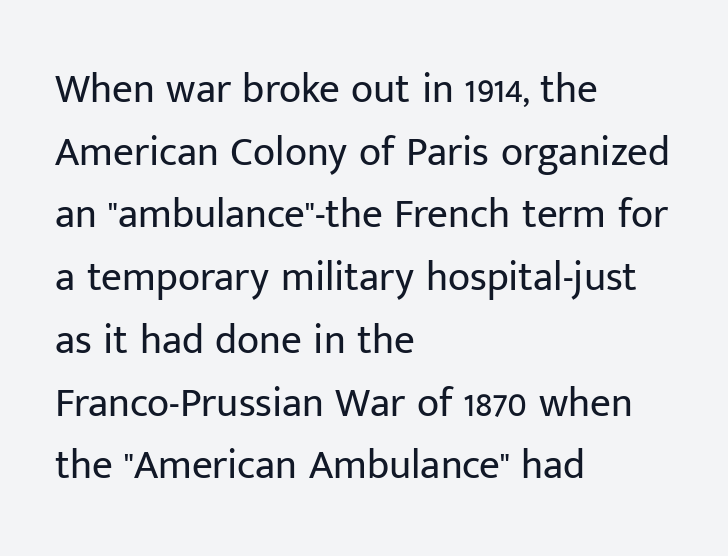
Check where the strokes stop: nothing finishes them off — pure sans. The font's upright variant was chosen for this text. The ragged edge is on the right, which tells us the setting is flush left. No letter is thick-stroked: the sample isn't bold.
